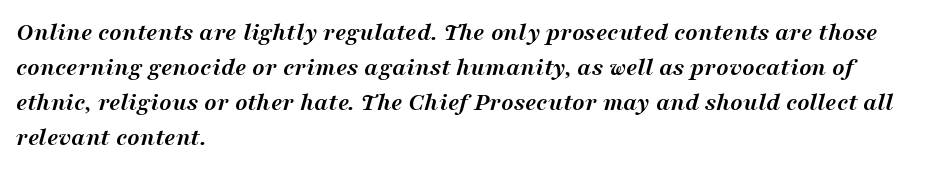
Yep, that's italic — everything's leaning. Line beginnings align vertically; line endings do not. The horizontal fit of the characters is conventional and even. Summary of vertical rhythm: regular, with standard interline spacing.
